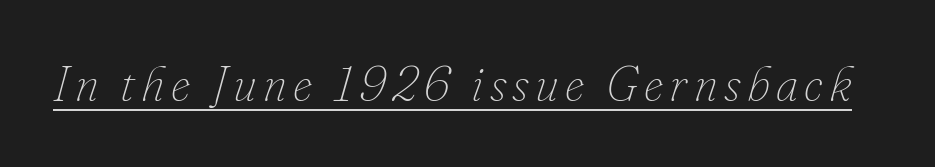
{"italic": "yes", "lean": "right", "slant_degrees": 16, "bold": "no", "weight": "thin", "width": "normal", "stroke_contrast": "low", "x_height": "small", "monospaced": "no", "underline": "yes", "glyph_px": 49}
